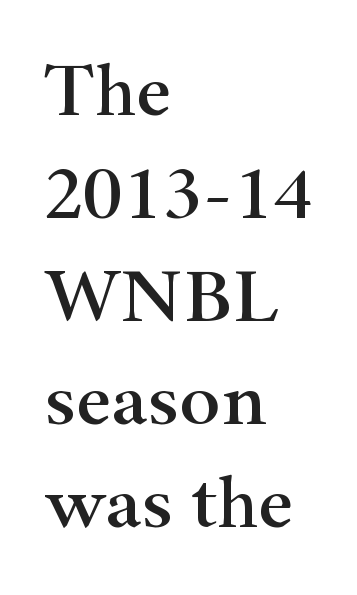
You could call the tracking neutral — neither tight nor loose. The characters display serif detailing at their extremities. This sample has the flowing, uneven cadence of proportional lettering. Underline: absent. Italic? Not at all — the glyphs are vertical. Interline gaps are of average width in this sample.
